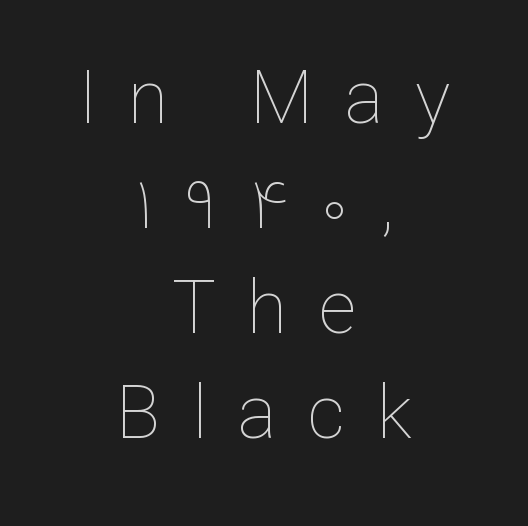
The image shows 74 px thin type, upright; set centered, normal line spacing (1.42x), unusually wide letter spacing (+0.42 em), not underlined; low stroke contrast and a medium x-height.
